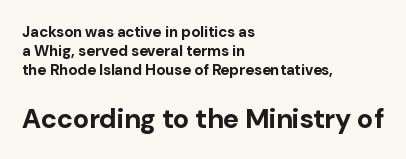
Q: Is the text bold? A: Yes.
Q: Is the text italic (slanted)? A: No, it is upright.
Q: Is the text underlined? A: No.
Q: How is the paragraph aligned? A: Left-aligned.
Q: Is the spacing between letters normal or unusually wide? A: Normal.
Q: Is the spacing between lines tight, normal or loose? A: Normal.
Q: Which block of text is set in a larger size, the first (top) or the second (bottom)? A: The second (bottom) one.
